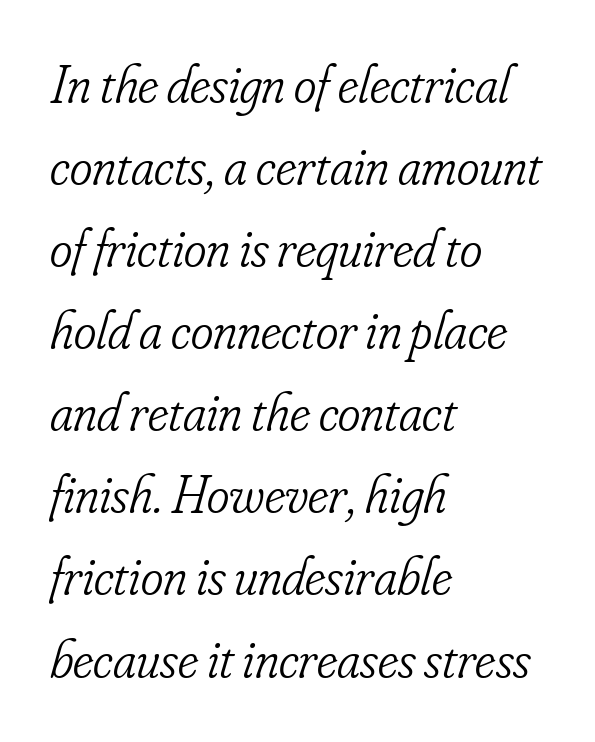
There's an unmistakable incline to the writing here. The face used here is rendered with its standard letterfit. Is this a fixed-width face? No — the glyphs have proportional, varying widths. Is the block centered? No — it sits flush against the left margin. Just letters on the line, the space beneath them empty. The characters display serif detailing at their extremities.
